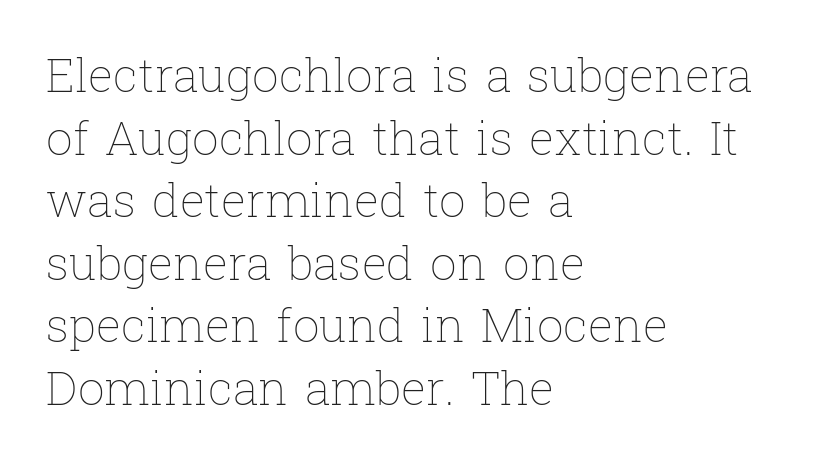
Q: Is the text bold? A: No.
Q: Is the text italic (slanted)? A: No, it is upright.
Q: Is the text underlined? A: No.
Q: How is the paragraph aligned? A: Left-aligned.
Q: Is the spacing between letters normal or unusually wide? A: Normal.
Q: Is the spacing between lines tight, normal or loose? A: Normal.
Q: Width (condensed, normal, or wide)? A: Normal.
Q: Stroke contrast? A: Low.
Q: x-height? A: Medium.
Q: Monospaced? A: No.
